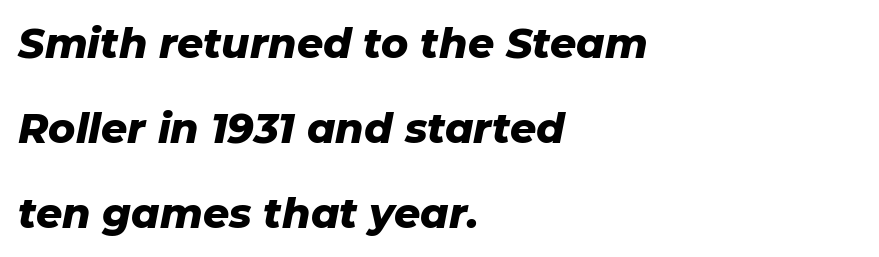
Q: Is the text bold? A: Yes.
Q: Is the text italic (slanted)? A: Yes, it leans right by about 11 degrees.
Q: Is the text underlined? A: No.
Q: How is the paragraph aligned? A: Left-aligned.
Q: Is the spacing between letters normal or unusually wide? A: Normal.
Q: Is the spacing between lines tight, normal or loose? A: Loose.
Q: Width (condensed, normal, or wide)? A: Normal.
Q: Stroke contrast? A: Low.
Q: x-height? A: Medium.
Q: Monospaced? A: No.
